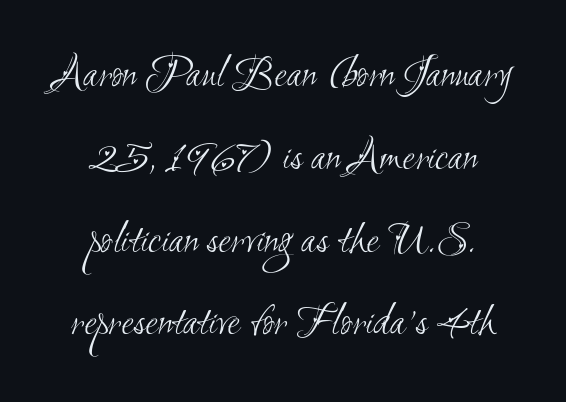
Q: Is the text bold? A: No.
Q: Is the typeface a serif or a sans-serif typeface? A: Sans-serif.
Q: Is the text underlined? A: No.
Q: How is the paragraph aligned? A: Centered.
Q: Is the spacing between letters normal or unusually wide? A: Normal.
Q: Width (condensed, normal, or wide)? A: Condensed.
Q: Stroke contrast? A: Medium.
Q: x-height? A: Small.
Q: Monospaced? A: No.
